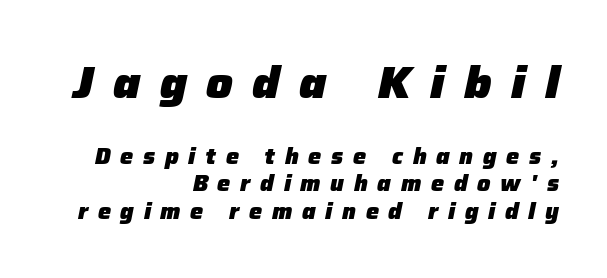
The image shows 44 px heavy type, italic (leaning right); set right-aligned, normal line spacing (1.26x), unusually wide letter spacing (+0.44 em), not underlined; the first (top) block is 2.0x larger; low stroke contrast and a medium x-height.
